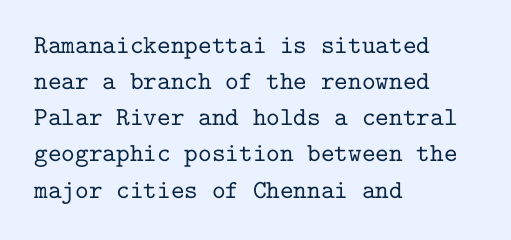
The image shows 26 px text type, upright; set left-aligned, normal line spacing (1.39x), normal letter spacing, not underlined.
